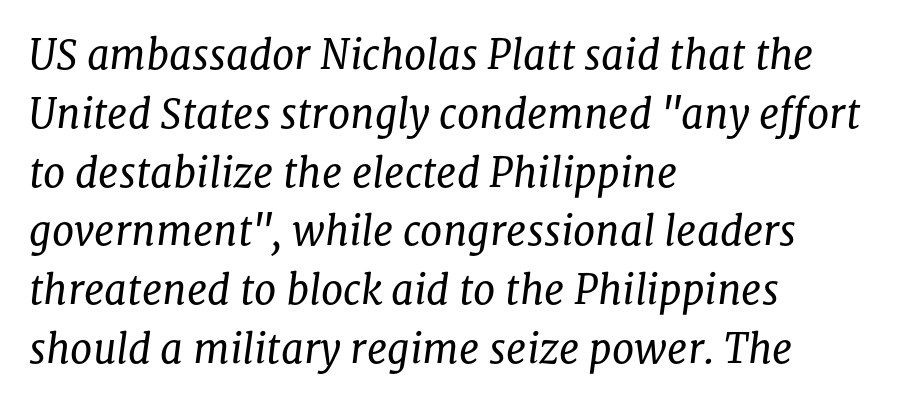
The image shows 40 px regular-weight serif type, italic (leaning right); set left-aligned, normal line spacing (1.47x), normal letter spacing, not underlined; low stroke contrast and a medium x-height.
